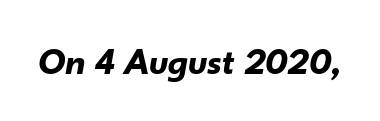
{"italic": "yes", "lean": "right", "slant_degrees": 10, "bold": "yes", "weight": "bold", "width": "normal", "stroke_contrast": "low", "x_height": "small", "monospaced": "no", "underline": "no", "letter_spacing": "normal", "letter_spacing_em": 0.0, "glyph_px": 38}
